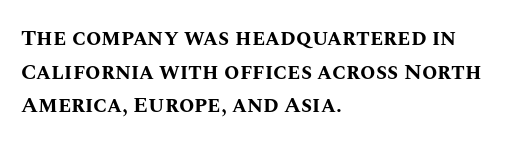
Q: Is the text bold? A: Yes.
Q: Is the text italic (slanted)? A: No, it is upright.
Q: Is the text underlined? A: No.
Q: How is the paragraph aligned? A: Left-aligned.
Q: Is the spacing between letters normal or unusually wide? A: Normal.
Q: Is the spacing between lines tight, normal or loose? A: Normal.
